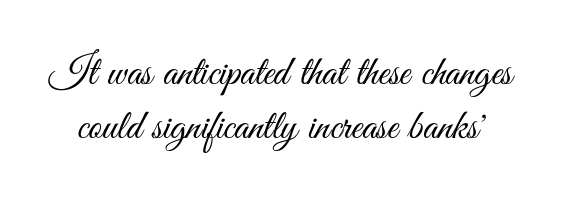
{"serif": "no", "bold": "no", "weight": "light", "width": "condensed", "stroke_contrast": "medium", "x_height": "small", "monospaced": "no", "underline": "no", "line_spacing": "normal", "line_spacing_ratio": 1.28, "letter_spacing": "normal", "letter_spacing_em": 0.0, "glyph_px": 42}
